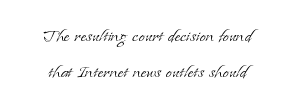
Q: Is the text bold? A: No.
Q: Is the text italic (slanted)? A: Yes.
Q: Is the text underlined? A: No.
Q: How is the paragraph aligned? A: Centered.
Q: Is the spacing between letters normal or unusually wide? A: Normal.
Q: Is the spacing between lines tight, normal or loose? A: Normal.
